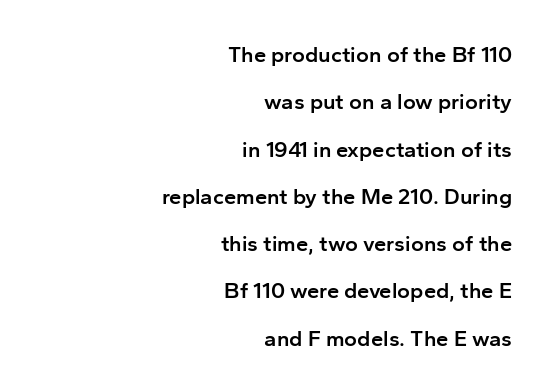
Horizontally, the lines are justified to the trailing edge only. Unmarked baselines from the first word to the last. Compared with an ordinary text face, these strokes are moderately heavier — a semibold. You can tell it's not italic because the verticals are truly vertical. Words appear dense and cohesive because spacing is normal. Leading: increased.
